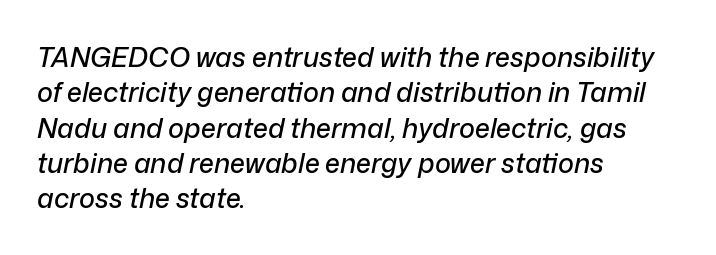
Q: Is the text italic (slanted)? A: Yes, it leans right by about 12 degrees.
Q: Is the text underlined? A: No.
Q: How is the paragraph aligned? A: Left-aligned.
Q: Is the spacing between letters normal or unusually wide? A: Normal.
Q: Is the spacing between lines tight, normal or loose? A: Normal.
